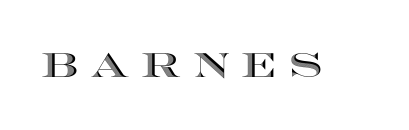
The image shows 34 px wide type, upright; set unusually wide letter spacing (+0.35 em), not underlined; a large x-height.
